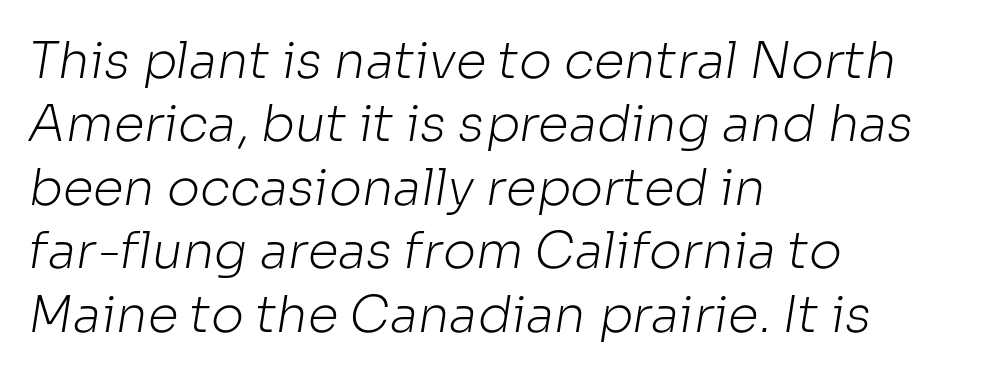
The image shows 50 px light sans-serif type; set left-aligned, normal line spacing (1.27x), normal letter spacing, not underlined; low stroke contrast and a medium x-height.
